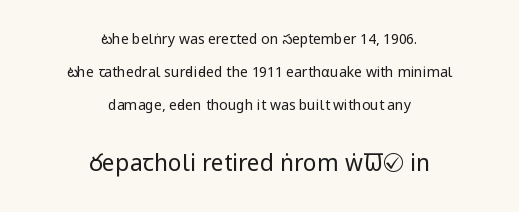
The image shows 23 px text type, upright; set centered, loose line spacing (2.37x), normal letter spacing, not underlined; the second (bottom) block is 1.64x larger.
